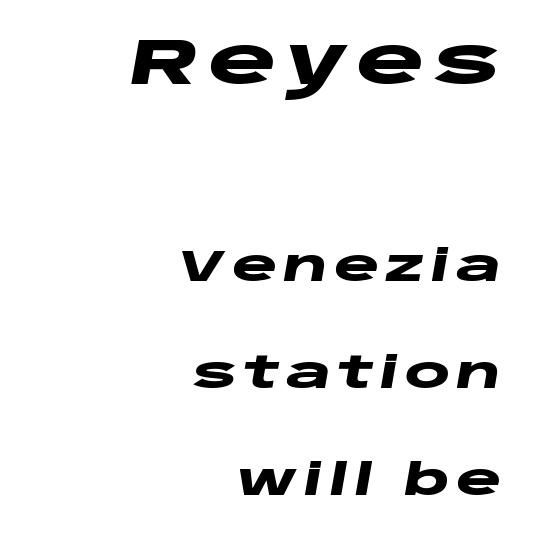
{"italic": "yes", "lean": "right", "slant_degrees": 10, "bold": "yes", "weight": "heavy", "width": "wide", "stroke_contrast": "low", "x_height": "large", "monospaced": "no", "underline": "no", "align": "right", "line_spacing": "loose", "line_spacing_ratio": 2.49, "larger_block": "first", "size_ratio": 1.51, "glyph_px": 65}
